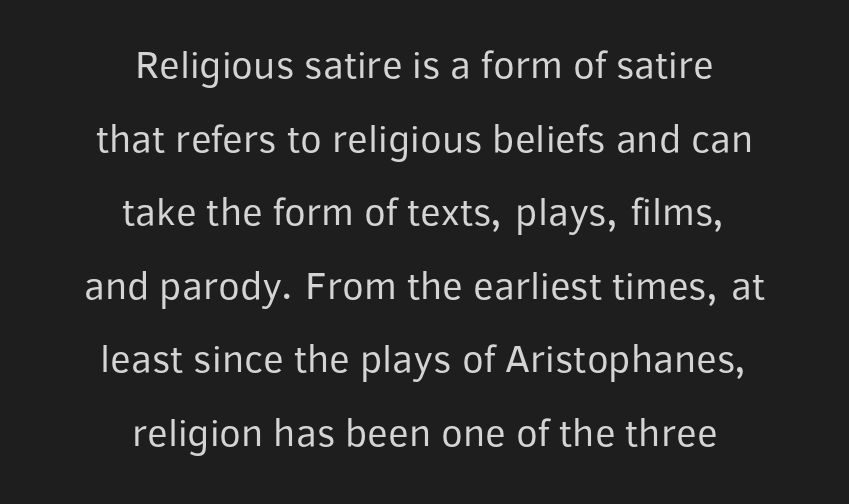
Tall strokes in this sample are plumb rather than angled. Looks like regular typesetting: each glyph gets only the width it needs. Characters follow at the spacing the type designer built in. The string is rendered with underlining switched off. The rag falls on both sides of this text block equally.
